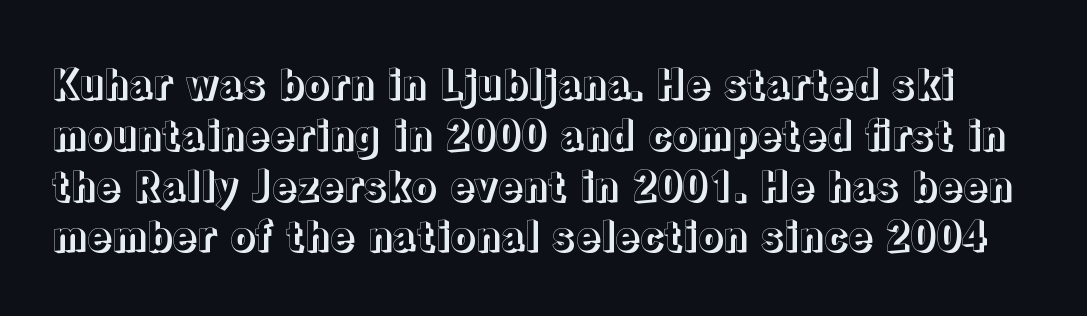
{"italic": "no", "width": "normal", "x_height": "medium", "monospaced": "no", "underline": "no", "line_spacing": "normal", "line_spacing_ratio": 1.27, "letter_spacing": "normal", "letter_spacing_em": 0.0, "glyph_px": 40}
